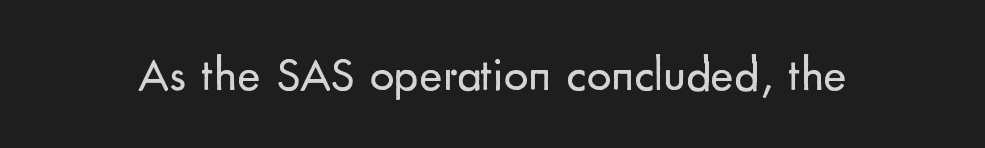
Just letters on the line, the space beneath them empty. Weight: in the light-to-regular range. Serif or sans? Sans — the stroke terminals are bare. Note the varied advance widths — an 'i' is clearly narrower than an 'm'.
